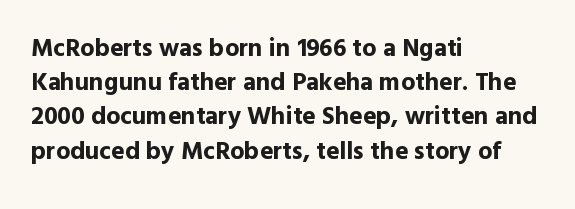
The lines in this sample share a left origin and differ only in where they stop. Summary of vertical rhythm: regular, with standard interline spacing. Italic: no, the glyphs are upright roman. The letterforms sit shoulder to shoulder at normal distance. Set as a true bold cut, around the 700 mark. The baseline area is clear.
